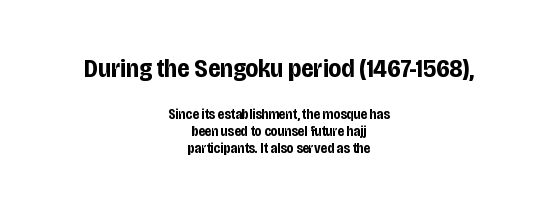
{"italic": "no", "bold": "yes", "underline": "no", "align": "center", "line_spacing_ratio": 1.22, "letter_spacing": "normal", "letter_spacing_em": 0.0, "larger_block": "first", "size_ratio": 1.86, "glyph_px": 26}
